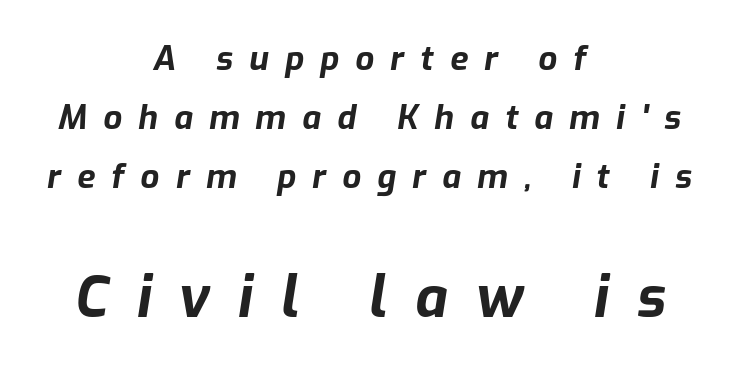
{"italic": "yes", "lean": "right", "slant_degrees": 9, "bold": "yes", "weight": "bold", "width": "normal", "stroke_contrast": "low", "x_height": "medium", "monospaced": "no", "underline": "no", "align": "center", "line_spacing_ratio": 1.79, "letter_spacing": "wide", "letter_spacing_em": 0.49, "larger_block": "second", "size_ratio": 1.73, "glyph_px": 57}
